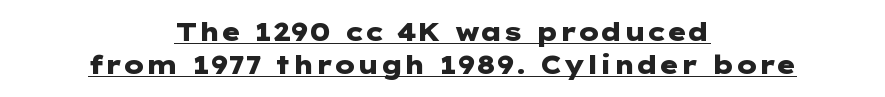
The image shows 25 px bold type, upright; set centered, normal line spacing (1.31x), normal letter spacing, underlined.
